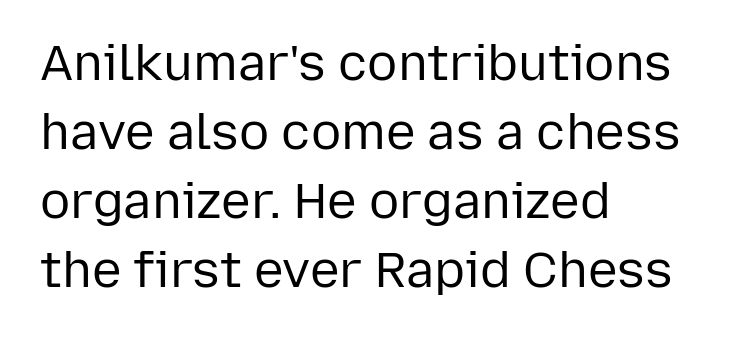
Q: Is the text bold? A: No.
Q: Is the text italic (slanted)? A: No, it is upright.
Q: Is the typeface a serif or a sans-serif typeface? A: Sans-serif.
Q: Is the text underlined? A: No.
Q: How is the paragraph aligned? A: Left-aligned.
Q: Is the spacing between letters normal or unusually wide? A: Normal.
Q: Is the spacing between lines tight, normal or loose? A: Normal.
Q: Width (condensed, normal, or wide)? A: Normal.
Q: Stroke contrast? A: Low.
Q: x-height? A: Medium.
Q: Monospaced? A: No.
